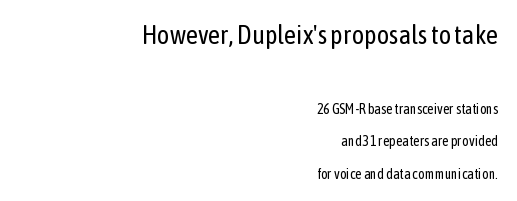
{"italic": "no", "bold": "no", "underline": "no", "align": "right", "line_spacing": "loose", "line_spacing_ratio": 2.31, "letter_spacing": "normal", "letter_spacing_em": 0.0, "larger_block": "first", "size_ratio": 1.86, "glyph_px": 26}
